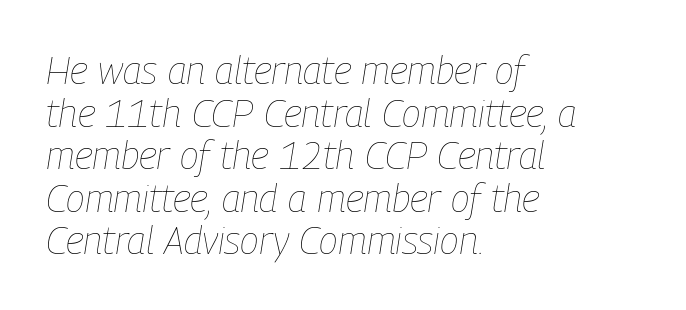
{"italic": "yes", "lean": "right", "slant_degrees": 9, "bold": "no", "weight": "thin", "width": "condensed", "stroke_contrast": "low", "x_height": "medium", "monospaced": "no", "underline": "no", "align": "left", "line_spacing": "tight", "line_spacing_ratio": 1.09, "letter_spacing": "normal", "letter_spacing_em": 0.0, "glyph_px": 39}
